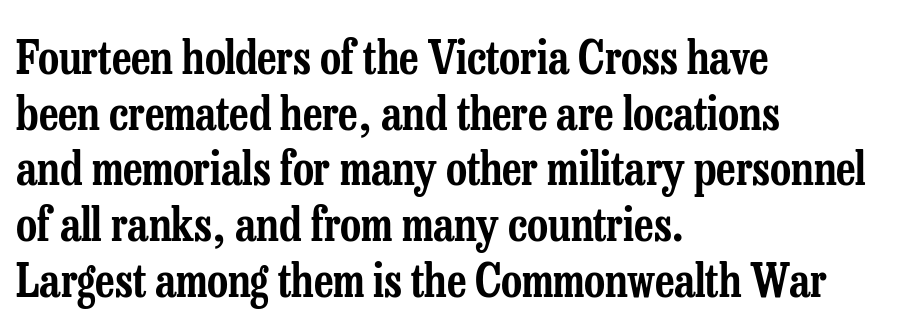
These lines were composed using upright roman letters. Where is the straight margin? On the left. The line texture is even and compact thanks to regular tracking. The designer went with a serif here, giving each stem small feet. Check under the words: just untouched page.
